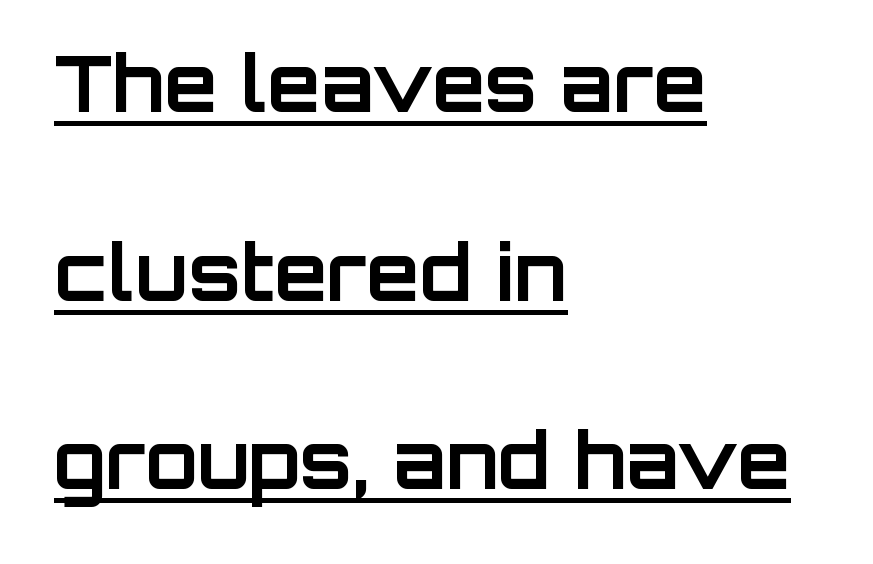
The specimen reads as upright at a glance. The lines are spread far apart with generous leading. Character widths vary here, with narrow letters taking less room than wide ones. In CSS terms this would be text-align: left. In terms of letterspacing, this is plain default setting. Is there an underline? Yes — a line sits under the letters.
